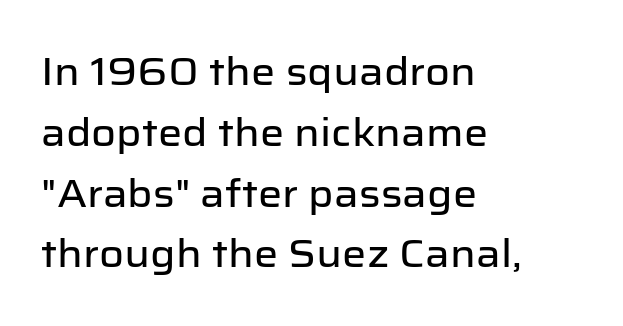
Q: Is the text italic (slanted)? A: No, it is upright.
Q: Is the typeface a serif or a sans-serif typeface? A: Sans-serif.
Q: Is the text underlined? A: No.
Q: How is the paragraph aligned? A: Left-aligned.
Q: Is the spacing between letters normal or unusually wide? A: Normal.
Q: Is the spacing between lines tight, normal or loose? A: Normal.
Q: Width (condensed, normal, or wide)? A: Normal.
Q: Stroke contrast? A: Low.
Q: x-height? A: Medium.
Q: Monospaced? A: No.
